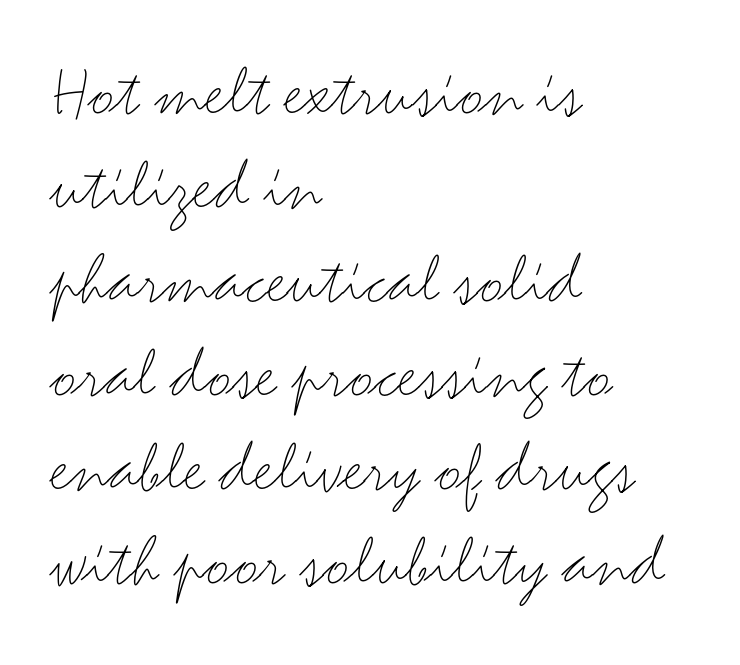
{"serif": "no", "bold": "no", "weight": "light", "width": "wide", "stroke_contrast": "medium", "x_height": "small", "monospaced": "no", "underline": "no", "align": "left", "line_spacing": "normal", "line_spacing_ratio": 1.27, "letter_spacing": "normal", "letter_spacing_em": 0.0, "glyph_px": 74}
